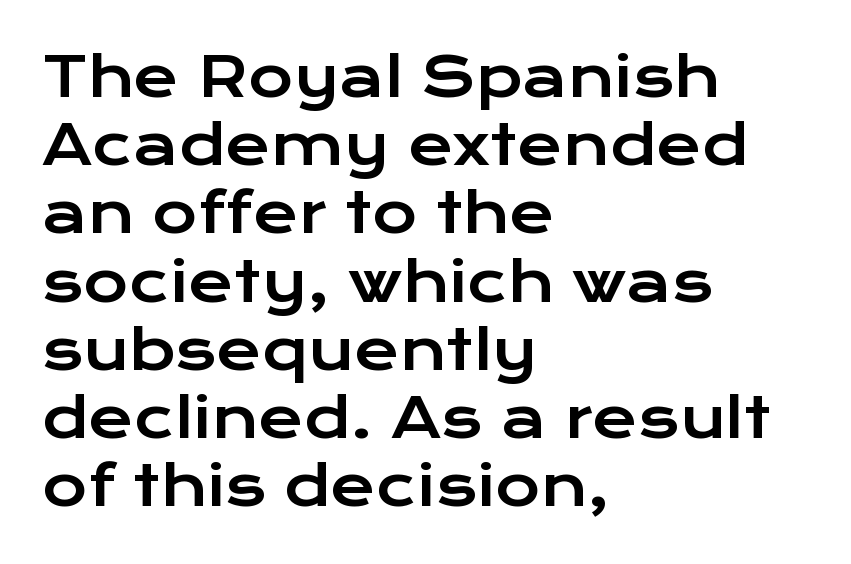
The image shows 55 px wide sans-serif type, upright; set left-aligned, line spacing 1.24x, normal letter spacing, not underlined; low stroke contrast and a medium x-height.
